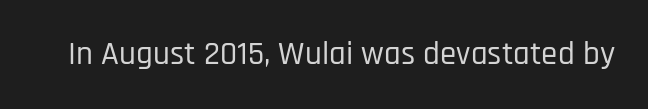
{"serif": "no", "italic": "no", "width": "condensed", "stroke_contrast": "low", "x_height": "large", "monospaced": "no", "underline": "no", "letter_spacing": "normal", "letter_spacing_em": 0.0, "glyph_px": 33}
